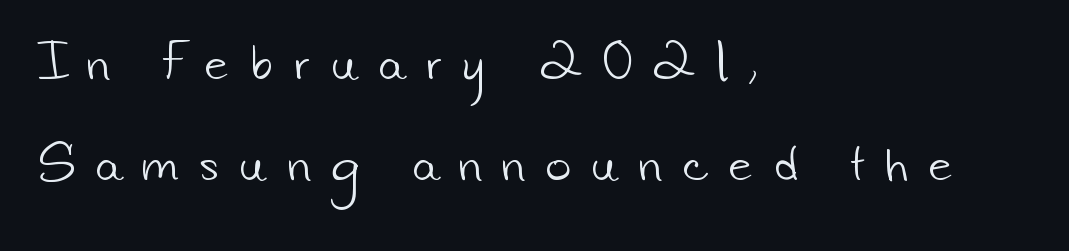
No chunkiness to these letters — they're not bold. Character widths vary here, with narrow letters taking less room than wide ones. The paragraph shown leans on its left margin. Whoever set this chose breathing room over compactness in the vertical rhythm.
